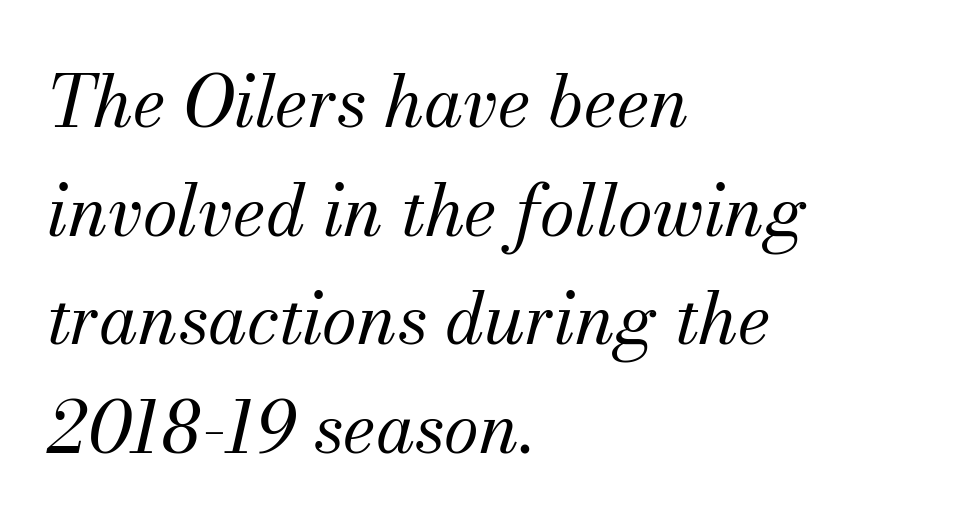
Q: Is the text bold? A: No.
Q: Is the text italic (slanted)? A: Yes, it leans right by about 13 degrees.
Q: Is the typeface a serif or a sans-serif typeface? A: Serif.
Q: Is the text underlined? A: No.
Q: How is the paragraph aligned? A: Left-aligned.
Q: Is the spacing between letters normal or unusually wide? A: Normal.
Q: Is the spacing between lines tight, normal or loose? A: Normal.
Q: Width (condensed, normal, or wide)? A: Normal.
Q: Stroke contrast? A: Medium.
Q: x-height? A: Small.
Q: Monospaced? A: No.
